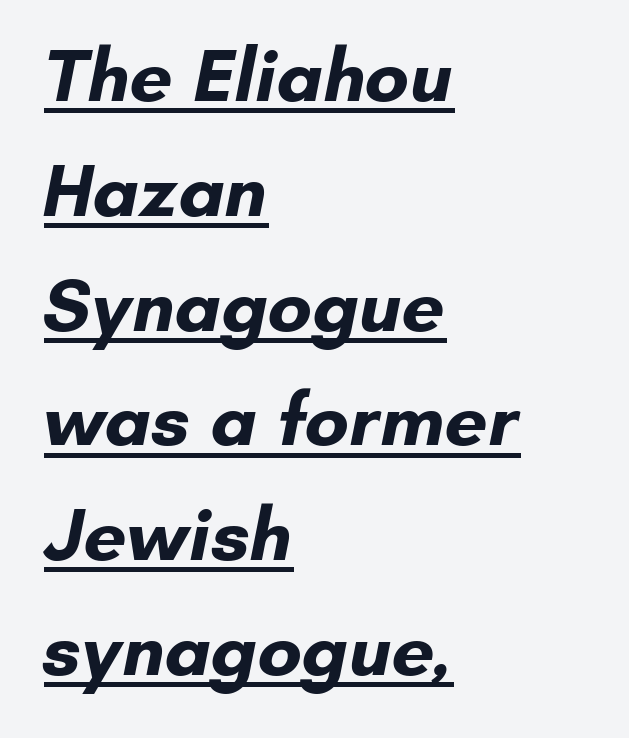
{"serif": "no", "bold": "yes", "weight": "bold", "width": "normal", "stroke_contrast": "low", "x_height": "small", "monospaced": "no", "underline": "yes", "align": "left", "line_spacing": "normal", "line_spacing_ratio": 1.51, "letter_spacing": "normal", "letter_spacing_em": 0.0, "glyph_px": 76}
